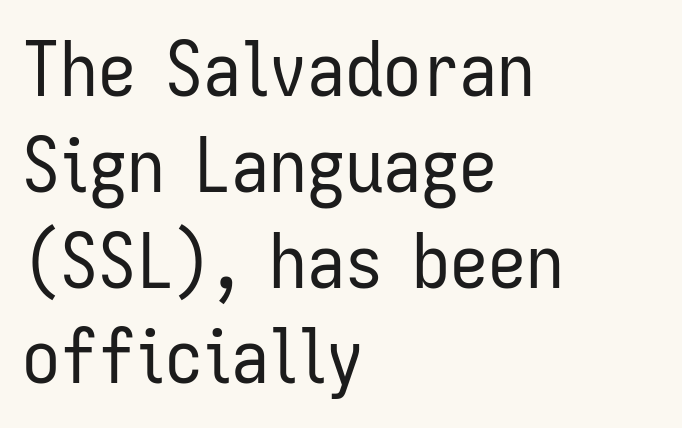
Q: Is the text bold? A: No.
Q: Is the text italic (slanted)? A: No, it is upright.
Q: Is the typeface a serif or a sans-serif typeface? A: Sans-serif.
Q: Is the text underlined? A: No.
Q: How is the paragraph aligned? A: Left-aligned.
Q: Is the spacing between letters normal or unusually wide? A: Normal.
Q: Is the spacing between lines tight, normal or loose? A: Normal.
Q: Width (condensed, normal, or wide)? A: Condensed.
Q: Stroke contrast? A: Low.
Q: x-height? A: Medium.
Q: Monospaced? A: No.
